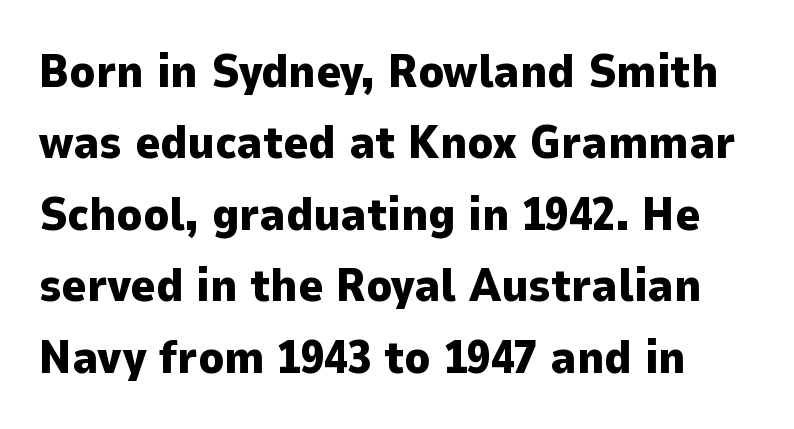
The rendering uses a moderate line-height, typical for paragraphs. No italicization has been applied; the sample stays upright. The glyphs have the mass of a bold cut. The line texture is even and compact thanks to regular tracking.
